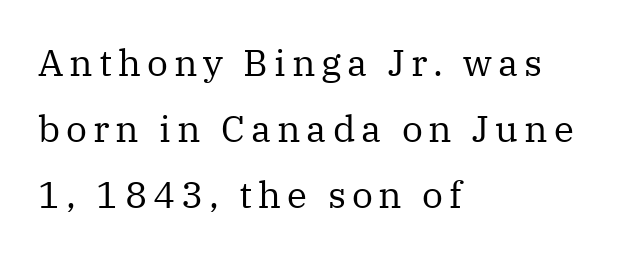
Does the type have serifs? Yes, each stem ends in a small foot. Alignment: flush left. Posture: straight, roman, zero tilt. Letters rest on an invisible, unmarked baseline. The rendering uses natural spacing where letterforms have individual widths. Counters stay open thanks to moderate or lighter strokes.
